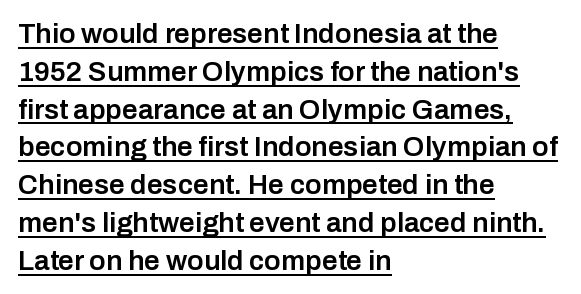
{"serif": "no", "italic": "no", "bold": "semi", "weight": "semibold", "width": "normal", "stroke_contrast": "low", "x_height": "medium", "monospaced": "no", "underline": "yes", "align": "left", "line_spacing": "normal", "line_spacing_ratio": 1.35, "letter_spacing": "normal", "letter_spacing_em": 0.0, "glyph_px": 28}
